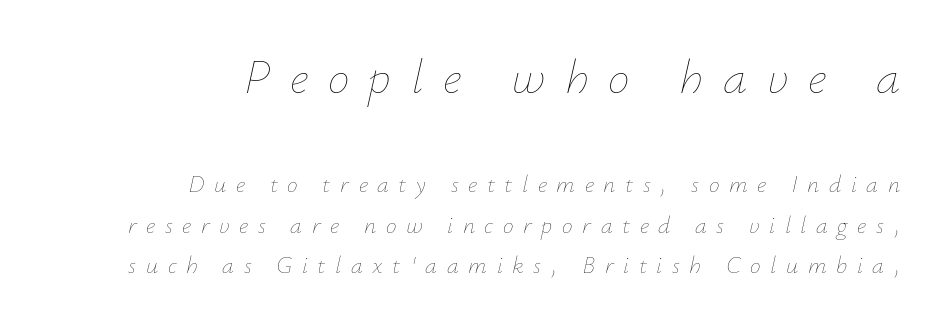
Q: Is the text bold? A: No.
Q: Is the text italic (slanted)? A: Yes, it leans right by about 12 degrees.
Q: Is the text underlined? A: No.
Q: How is the paragraph aligned? A: Right-aligned.
Q: Is the spacing between letters normal or unusually wide? A: Unusually wide.
Q: Is the spacing between lines tight, normal or loose? A: Normal.
Q: Which block of text is set in a larger size, the first (top) or the second (bottom)? A: The first (top) one.
Q: Width (condensed, normal, or wide)? A: Normal.
Q: Stroke contrast? A: Low.
Q: x-height? A: Small.
Q: Monospaced? A: No.
